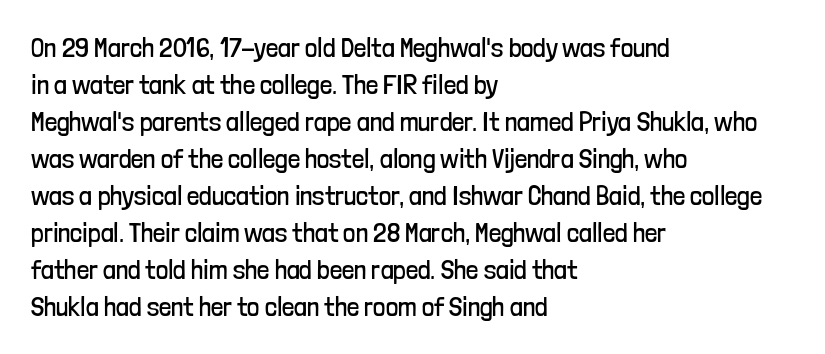
Reading down the block, your eye returns to a fixed left position each line. Tall strokes in this sample are plumb rather than angled. The rendering uses a moderate line-height, typical for paragraphs. This is not heavy type; no bold has been used. Any mark beneath the type? The region is blank. Each word holds together tightly as a unit, with standard inter-letter gaps.
